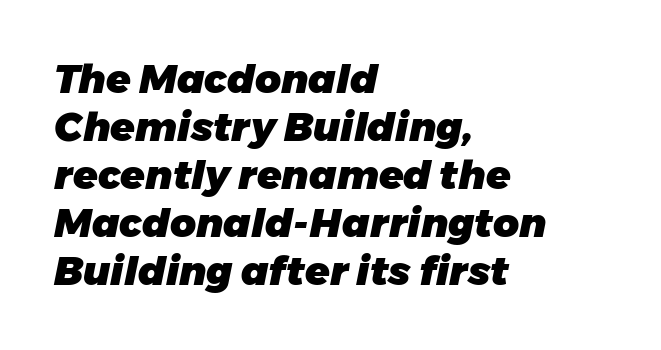
Just letters on the line, the space beneath them empty. If you drew a line through each stem, it would be angled. This rendering uses left alignment, leaving the right contour irregular. The characters look thick and weighty, a clear bold. The passage shown is typed in a proportional face where columns would drift.
